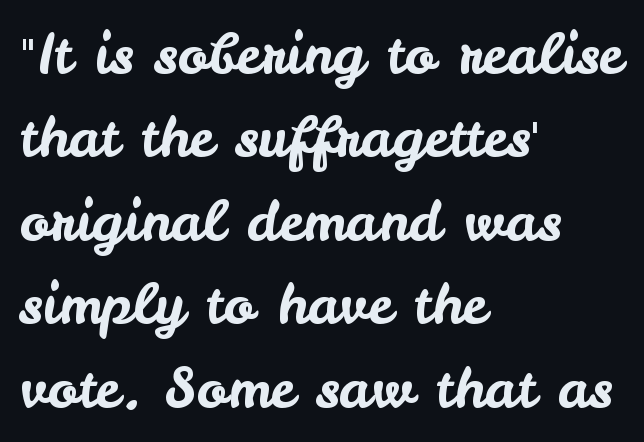
{"serif": "no", "width": "normal", "stroke_contrast": "low", "x_height": "small", "monospaced": "no", "underline": "no", "align": "left", "line_spacing": "normal", "line_spacing_ratio": 1.49, "letter_spacing": "normal", "letter_spacing_em": 0.0, "glyph_px": 56}
